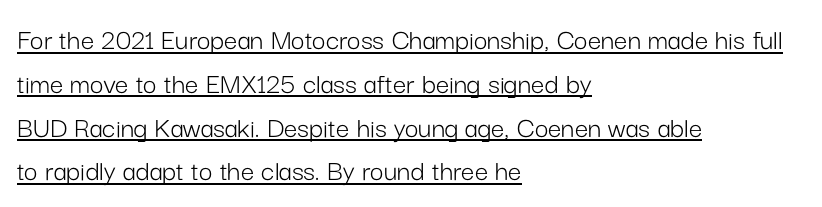
The image shows 30 px light sans-serif type, upright; set left-aligned, normal line spacing (1.46x), normal letter spacing, underlined; low stroke contrast and a medium x-height.
